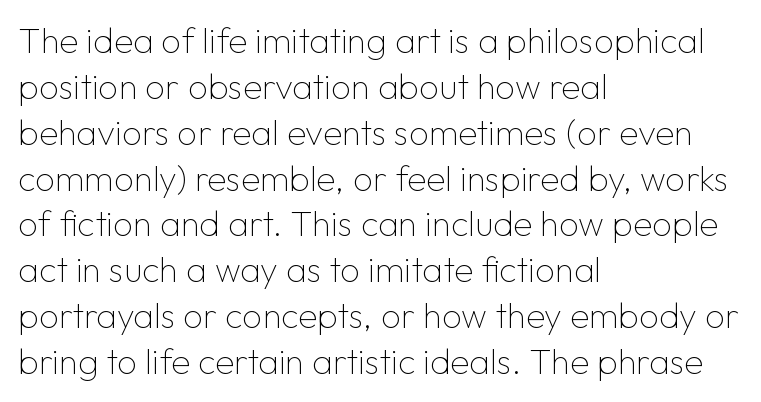
The image shows 35 px thin sans-serif type, upright; set left-aligned, normal line spacing (1.31x), normal letter spacing, not underlined; low stroke contrast and a medium x-height.
